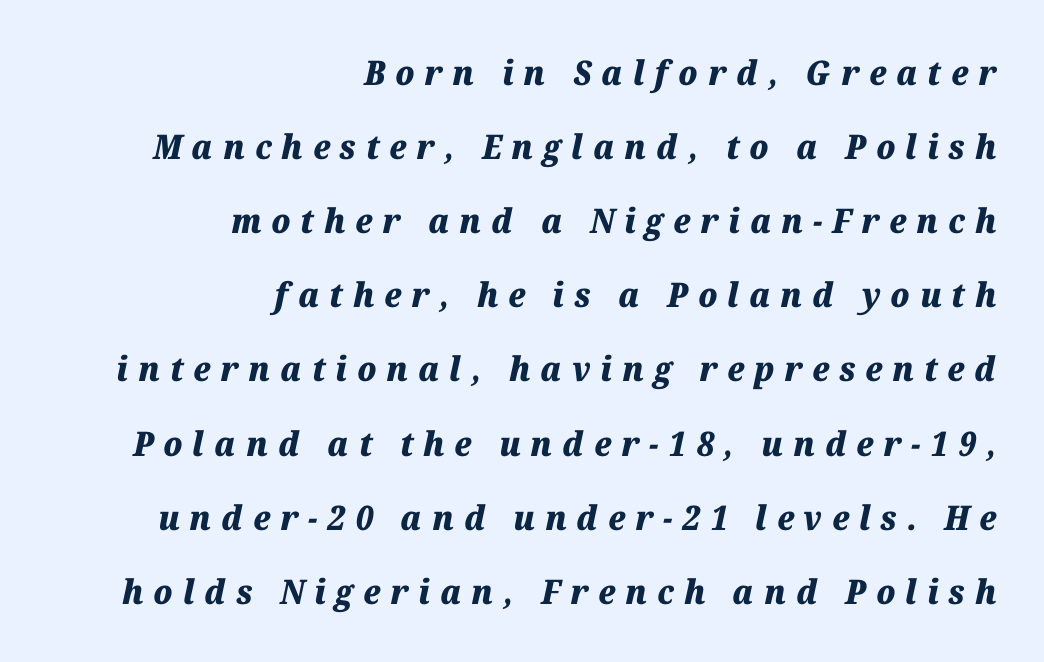
The image shows 34 px heavy type, italic (leaning right); set right-aligned, loose line spacing (2.18x), unusually wide letter spacing (+0.29 em), not underlined; medium stroke contrast and a medium x-height.
